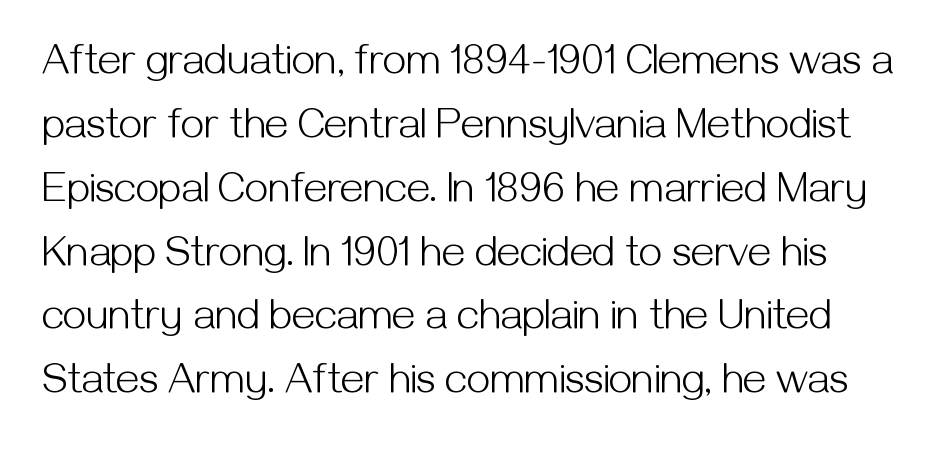
Q: Is the text bold? A: No.
Q: Is the text italic (slanted)? A: No, it is upright.
Q: Is the typeface a serif or a sans-serif typeface? A: Sans-serif.
Q: Is the text underlined? A: No.
Q: Is the spacing between letters normal or unusually wide? A: Normal.
Q: Is the spacing between lines tight, normal or loose? A: Normal.
Q: Width (condensed, normal, or wide)? A: Normal.
Q: Stroke contrast? A: Medium.
Q: x-height? A: Medium.
Q: Monospaced? A: No.
